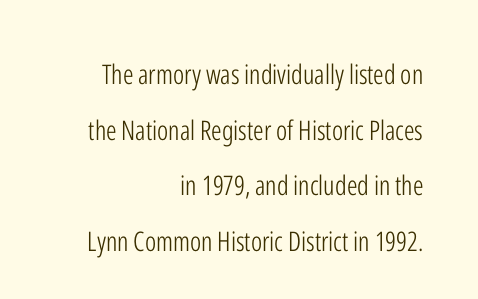
The image shows 27 px text type, upright; set right-aligned, loose line spacing (2.06x), normal letter spacing, not underlined.
